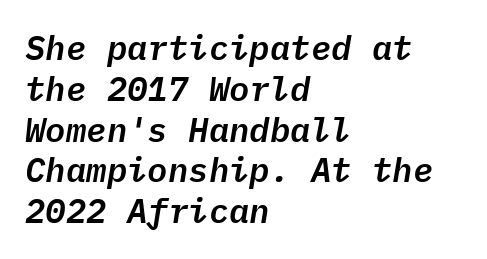
The image shows 34 px text type, italic (leaning right), monospaced; set left-aligned, line spacing 1.2x, normal letter spacing, not underlined; low stroke contrast and a medium x-height.
